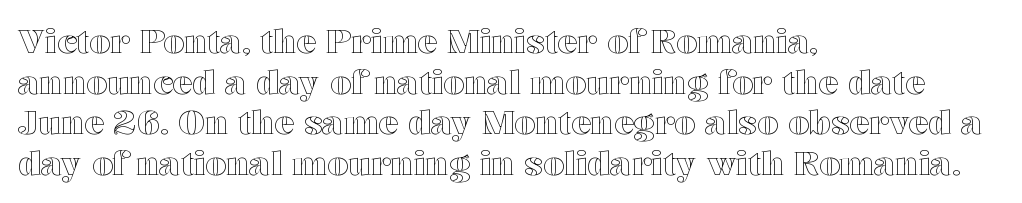
Character widths vary here, with narrow letters taking less room than wide ones. You can tell it's not italic because the verticals are truly vertical. The passage shown is not underscored anywhere. Between one letter and the next there's only the usual sliver of space. Line starts are locked; line ends wander.
